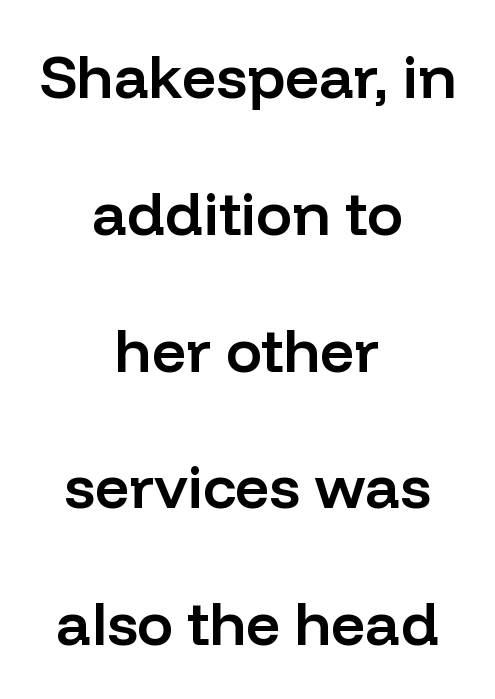
Observe the ordinary spacing: letters are neighbours, not strangers. This sample has the flowing, uneven cadence of proportional lettering. Heft: intermediate — a semibold. Each new line begins a long way beneath the previous one. Just letters on the line, the space beneath them empty.
